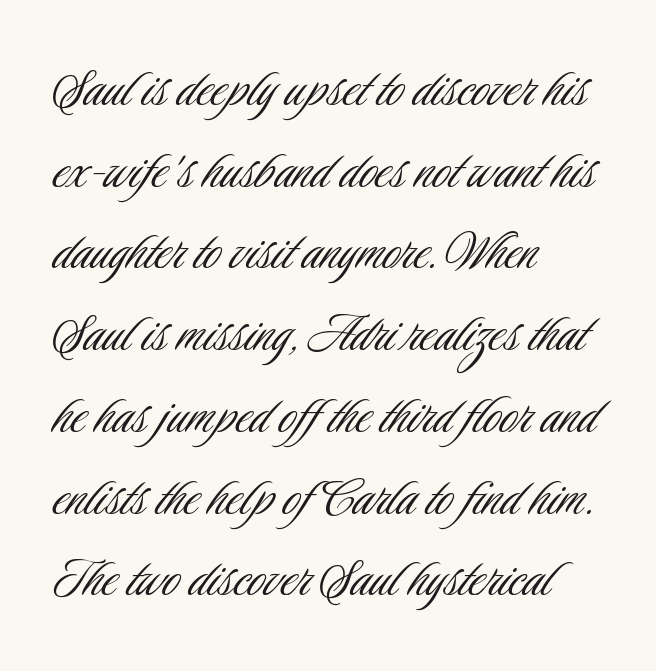
{"serif": "no", "bold": "no", "weight": "light", "width": "condensed", "stroke_contrast": "low", "x_height": "small", "monospaced": "no", "underline": "no", "align": "left", "line_spacing": "normal", "line_spacing_ratio": 1.34, "letter_spacing": "normal", "letter_spacing_em": 0.0, "glyph_px": 61}
